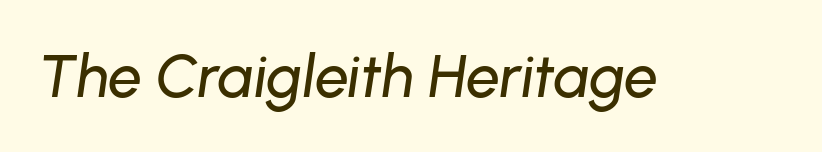
The image shows 60 px text type, italic (leaning right); set normal letter spacing, not underlined; low stroke contrast and a medium x-height.
